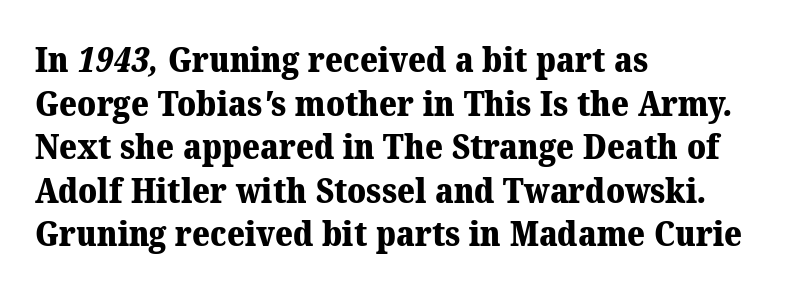
Q: Is the text bold? A: Yes.
Q: Is the typeface a serif or a sans-serif typeface? A: Serif.
Q: Is the text underlined? A: No.
Q: How is the paragraph aligned? A: Left-aligned.
Q: Is the spacing between letters normal or unusually wide? A: Normal.
Q: Is the spacing between lines tight, normal or loose? A: Normal.
Q: Width (condensed, normal, or wide)? A: Normal.
Q: Stroke contrast? A: Medium.
Q: x-height? A: Medium.
Q: Monospaced? A: No.
